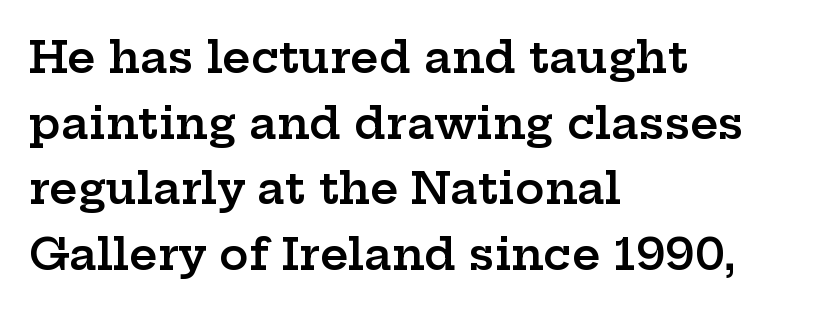
{"serif": "yes", "italic": "no", "bold": "semi", "weight": "semibold", "width": "wide", "stroke_contrast": "low", "x_height": "medium", "monospaced": "no", "underline": "no", "align": "left", "line_spacing": "normal", "line_spacing_ratio": 1.49, "letter_spacing": "normal", "letter_spacing_em": 0.0, "glyph_px": 44}
